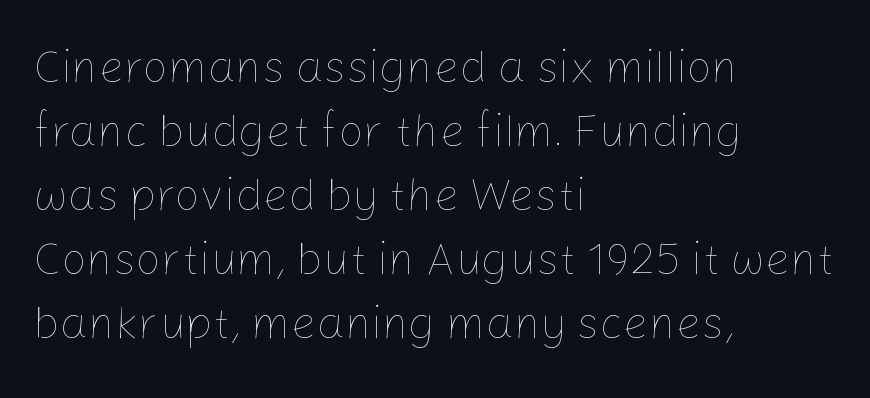
Horizontally, the lines are justified to the leading edge only. Does extra space separate the letters? No, they use regular spacing. Proportional: the letters do not fall into vertical columns. Lines of text with bare space underneath. The cut favours lightness, reaching ordinary text weight at its darkest. How would I describe the line gaps? Plain and ordinary.
